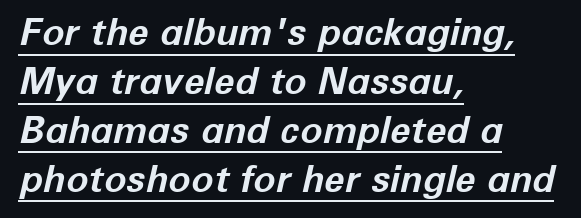
{"italic": "yes", "lean": "right", "slant_degrees": 12, "bold": "yes", "weight": "bold", "width": "normal", "stroke_contrast": "low", "x_height": "medium", "monospaced": "no", "underline": "yes", "align": "left", "line_spacing": "normal", "line_spacing_ratio": 1.32, "letter_spacing": "normal", "letter_spacing_em": 0.0, "glyph_px": 37}
